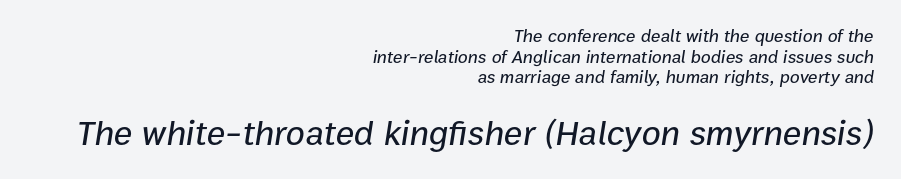
The image shows 35 px text type, italic (leaning right); set right-aligned, tight line spacing (1.14x), normal letter spacing, not underlined; the second (bottom) block is 1.94x larger; low stroke contrast and a medium x-height.
